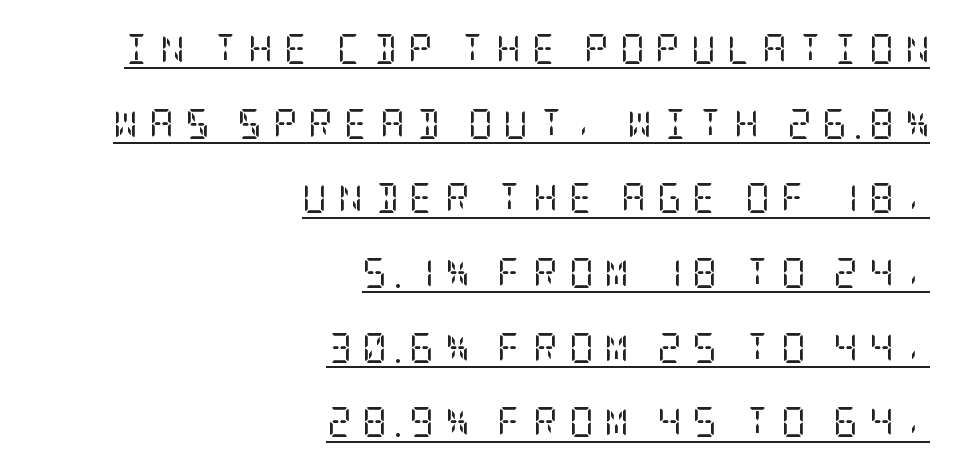
The image shows 30 px regular-weight, condensed serif type, upright; set right-aligned, loose line spacing (2.49x), unusually wide letter spacing (+0.37 em), underlined; low stroke contrast and a large x-height.
